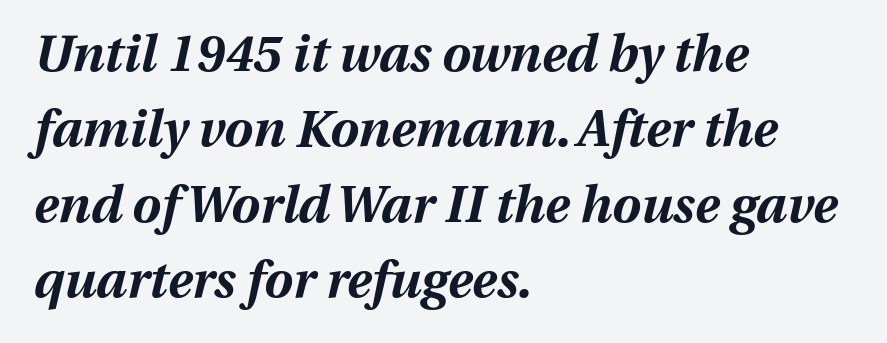
{"italic": "yes", "lean": "right", "slant_degrees": 13, "bold": "yes", "weight": "bold", "width": "normal", "stroke_contrast": "medium", "x_height": "medium", "monospaced": "no", "underline": "no", "align": "left", "line_spacing": "normal", "line_spacing_ratio": 1.48, "letter_spacing": "normal", "letter_spacing_em": 0.0, "glyph_px": 51}
